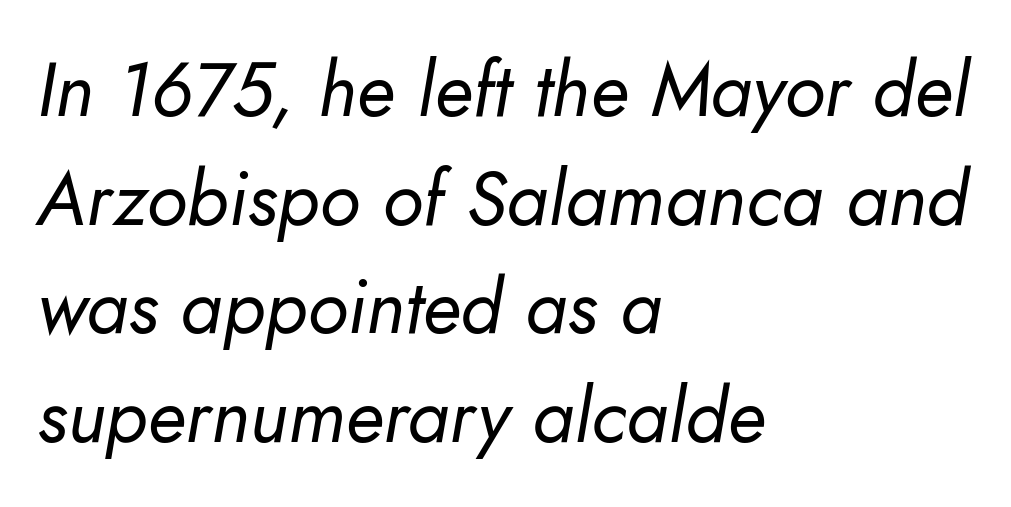
{"italic": "yes", "lean": "right", "slant_degrees": 10, "bold": "no", "weight": "regular", "width": "normal", "stroke_contrast": "low", "x_height": "small", "monospaced": "no", "underline": "no", "align": "left", "line_spacing": "normal", "line_spacing_ratio": 1.43, "letter_spacing": "normal", "letter_spacing_em": 0.0, "glyph_px": 76}
